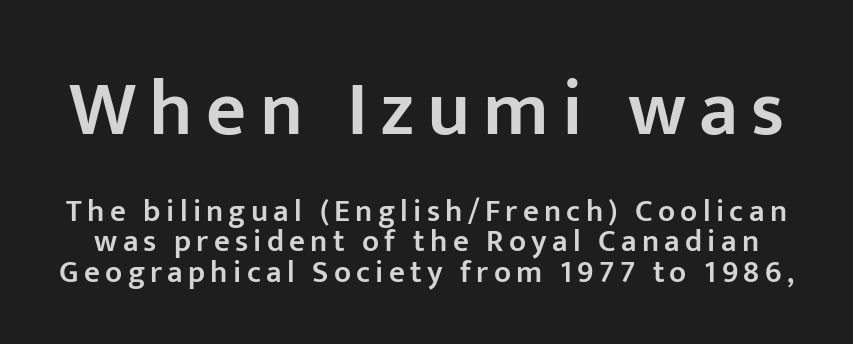
Q: Is the text bold? A: Semi-bold.
Q: Is the text italic (slanted)? A: No, it is upright.
Q: Is the typeface a serif or a sans-serif typeface? A: Sans-serif.
Q: Is the text underlined? A: No.
Q: Is the spacing between lines tight, normal or loose? A: Tight.
Q: Which block of text is set in a larger size, the first (top) or the second (bottom)? A: The first (top) one.
Q: Width (condensed, normal, or wide)? A: Normal.
Q: Stroke contrast? A: Low.
Q: x-height? A: Medium.
Q: Monospaced? A: No.
